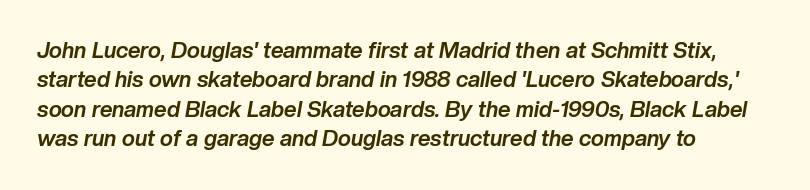
The image shows 22 px bold type, italic (leaning right); set left-aligned, normal line spacing (1.34x), normal letter spacing, not underlined.
